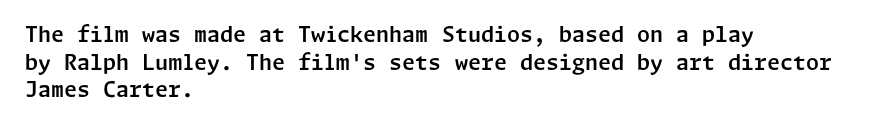
Q: Is the text italic (slanted)? A: No, it is upright.
Q: Is the text underlined? A: No.
Q: How is the paragraph aligned? A: Left-aligned.
Q: Is the spacing between letters normal or unusually wide? A: Normal.
Q: Is the spacing between lines tight, normal or loose? A: Normal.
